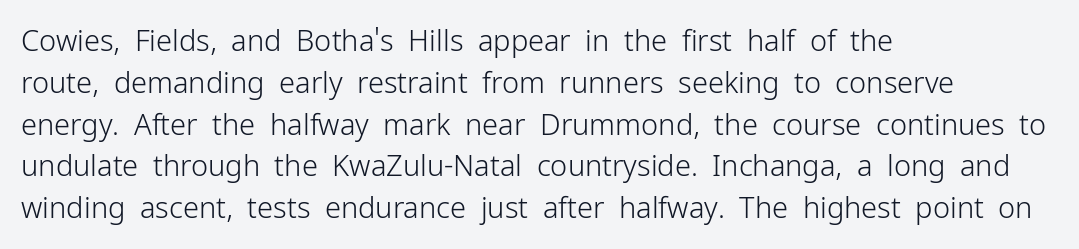
The image shows 29 px light sans-serif type, upright; set left-aligned, normal line spacing (1.44x), normal letter spacing, not underlined; low stroke contrast and a medium x-height.
